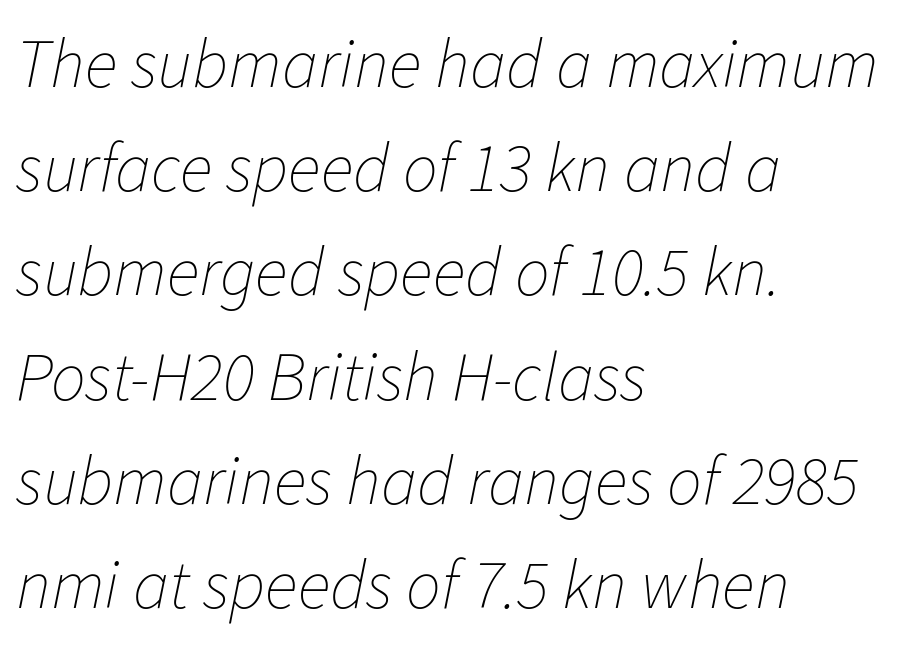
The image shows 69 px thin type, italic (leaning right); set left-aligned, normal line spacing (1.51x), normal letter spacing, not underlined; low stroke contrast and a medium x-height.
